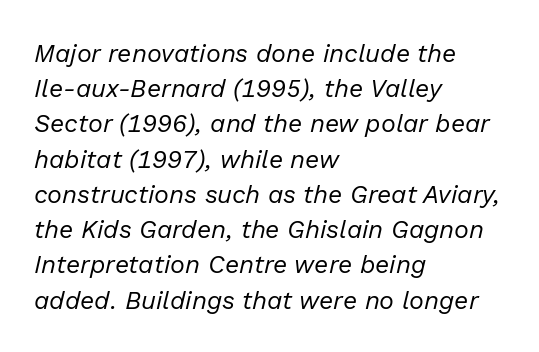
The image shows 25 px text type, italic (leaning right); set left-aligned, normal line spacing (1.41x), normal letter spacing, not underlined.
